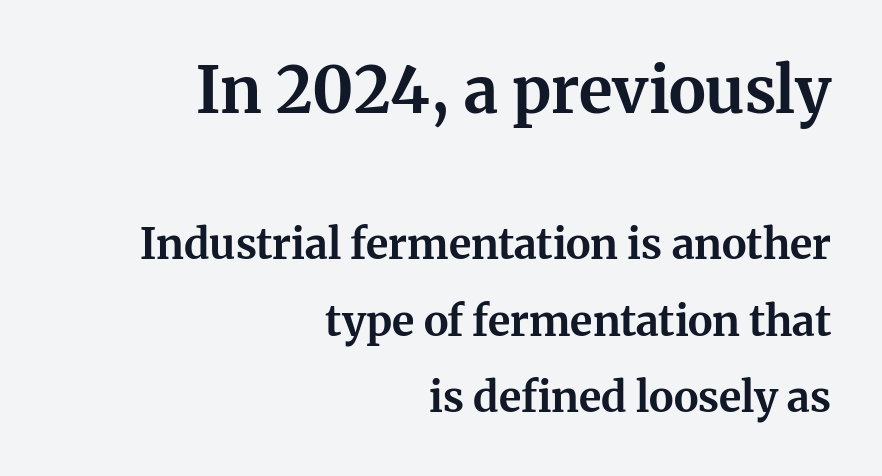
The image shows 63 px bold serif type, upright; set right-aligned, line spacing 1.83x, normal letter spacing, not underlined; the first (top) block is 1.5x larger; medium stroke contrast and a medium x-height.
